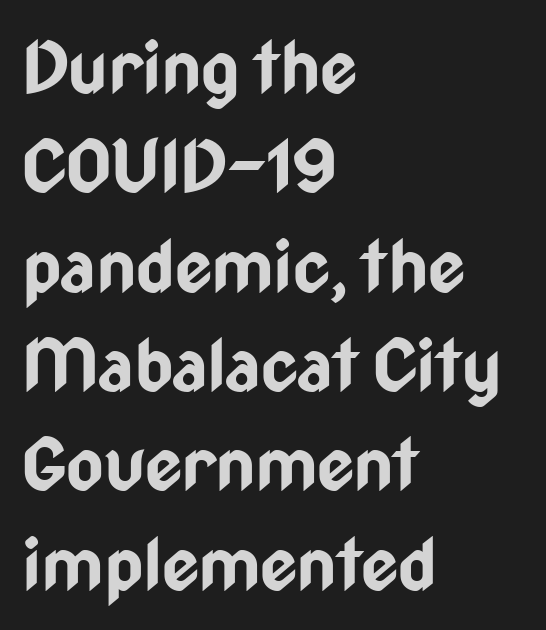
The image shows 72 px bold, condensed sans-serif type, upright; set left-aligned, normal line spacing (1.38x), normal letter spacing, not underlined; low stroke contrast and a medium x-height.
